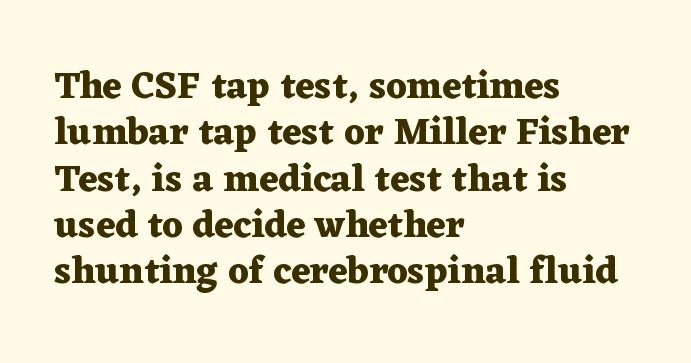
The axis of the letterforms is exactly vertical. You could not count columns in this text — the font is proportionally spaced. If you drew a ruler down the left edge, every line would touch it. How are the letters spaced? Ordinarily, with no added tracking.
